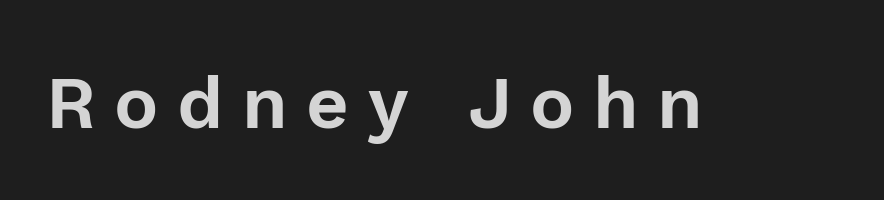
Q: Is the text italic (slanted)? A: No, it is upright.
Q: Is the typeface a serif or a sans-serif typeface? A: Sans-serif.
Q: Is the text underlined? A: No.
Q: Is the spacing between letters normal or unusually wide? A: Unusually wide.
Q: Width (condensed, normal, or wide)? A: Normal.
Q: x-height? A: Medium.
Q: Monospaced? A: No.
